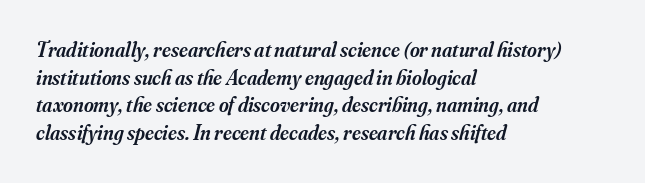
Caption: standard tracking, unaltered. The designer left line spacing at the default. Beneath every word, the page is bare. The rag falls on the right side of this text block.
